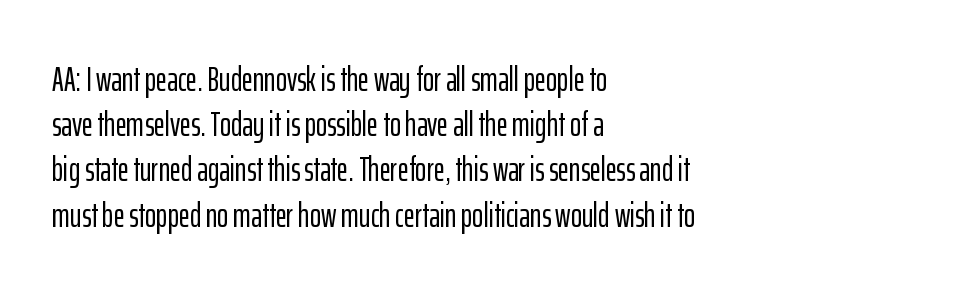
The image shows 34 px condensed sans-serif type, upright; set left-aligned, normal line spacing (1.33x), normal letter spacing, not underlined; low stroke contrast and a medium x-height.
